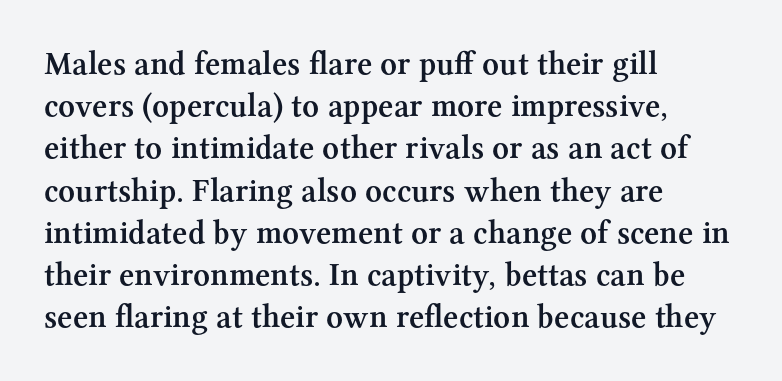
Tall strokes in this sample are plumb rather than angled. In terms of leading, this rendering sits right in the middle. Teacher's note: observe the even left margin — that is flush-left alignment. Compared with an ordinary text face, these strokes are moderately heavier — a semibold.
